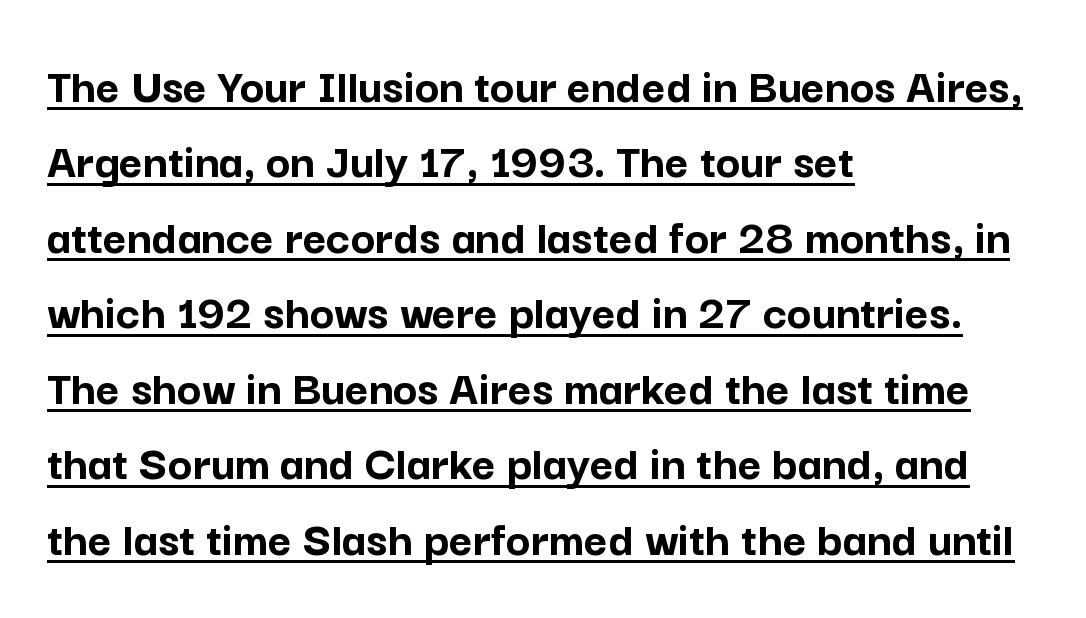
{"serif": "no", "italic": "no", "bold": "yes", "weight": "semibold", "width": "normal", "stroke_contrast": "low", "x_height": "medium", "monospaced": "no", "underline": "yes", "align": "left", "line_spacing": "normal", "line_spacing_ratio": 1.48, "letter_spacing": "normal", "letter_spacing_em": 0.0, "glyph_px": 51}
